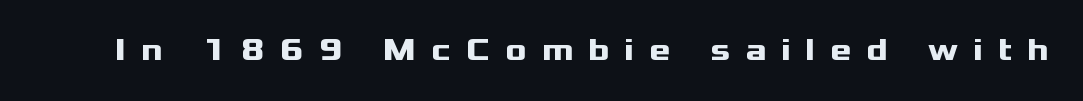
Substantial extra tracking has been applied to these lines. The typeface chosen for these lines omits serifs. A typesetter would call this proportional, since set widths differ per character. In terms of posture, this sample is upright.
